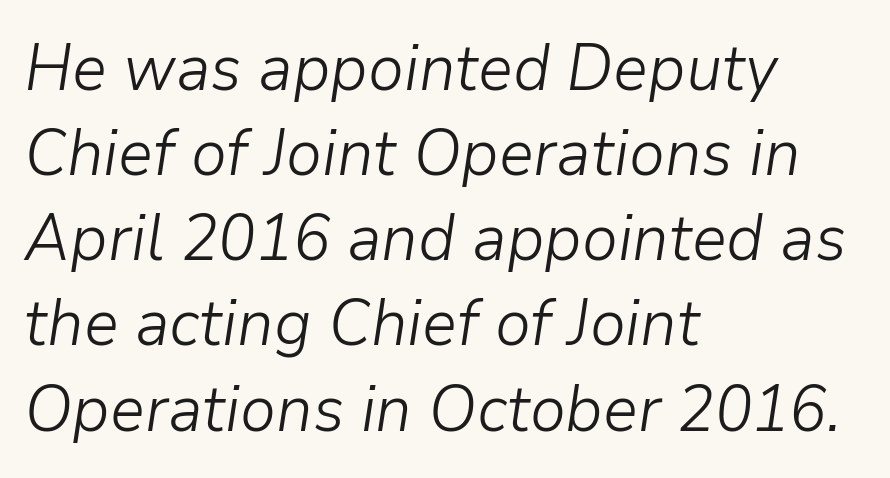
Every character sits at an angle, as italics do. The face looks like a standard text weight, possibly lighter. Regular leading. Is this a fixed-width face? No — the glyphs have proportional, varying widths.
